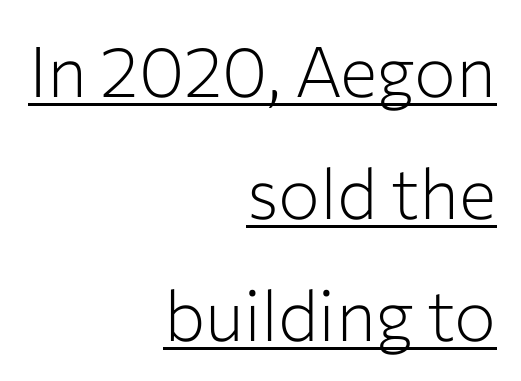
The image shows 70 px light sans-serif type, upright; set right-aligned, line spacing 1.74x, normal letter spacing, underlined; low stroke contrast and a medium x-height.
